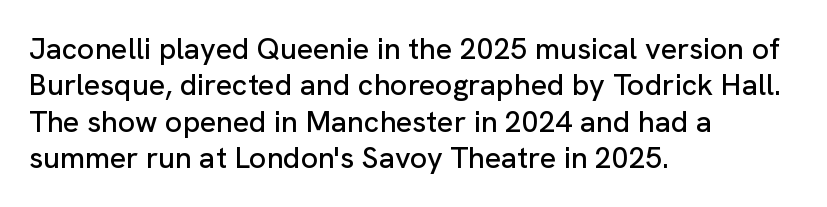
Nobody drew a line under any word here. These lines are composed in type without serifs. The compositor pushed each line to the left boundary. Students, note that the glyphs here touch the page at normal intervals.
